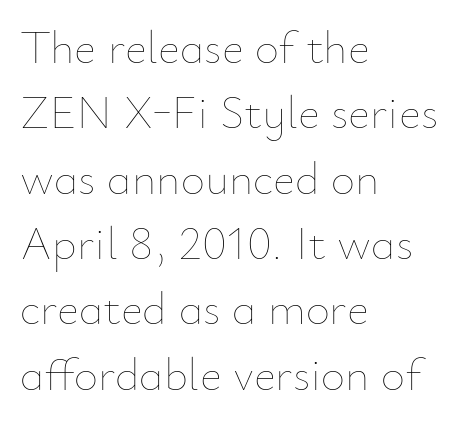
The image shows 47 px thin type, upright; set left-aligned, normal line spacing (1.39x), normal letter spacing, not underlined; low stroke contrast and a small x-height.
